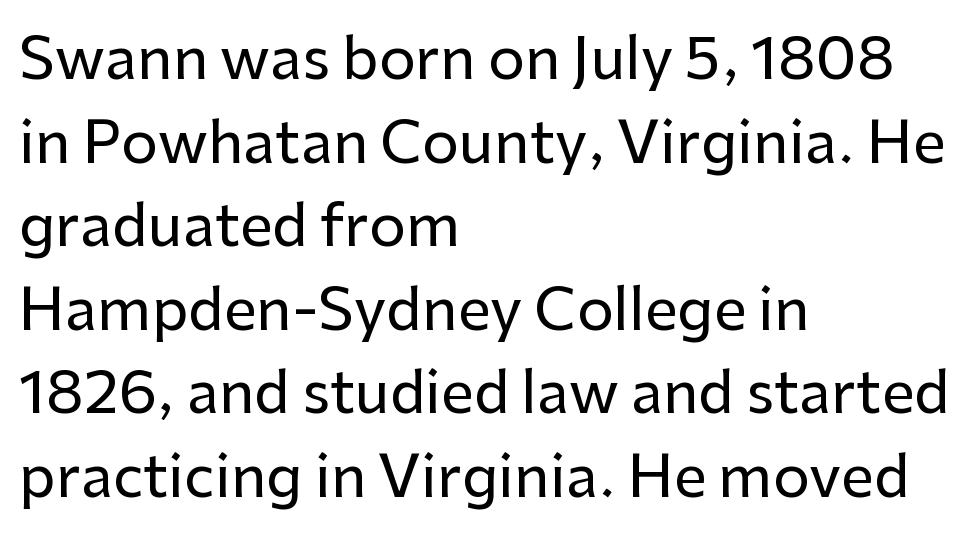
The passage is arranged the way most books set body copy — flush left. Is this a fixed-width face? No — the glyphs have proportional, varying widths. The vertical gap from one line to the next is medium. Check where the strokes stop: nothing finishes them off — pure sans.
